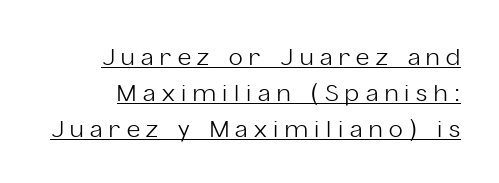
{"italic": "no", "bold": "no", "underline": "yes", "line_spacing": "normal", "line_spacing_ratio": 1.56, "letter_spacing": "wide", "letter_spacing_em": 0.29, "glyph_px": 23}
